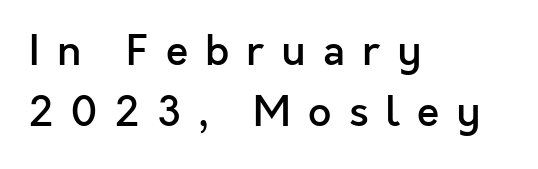
Q: Is the text bold? A: Semi-bold.
Q: Is the text italic (slanted)? A: No, it is upright.
Q: Is the typeface a serif or a sans-serif typeface? A: Sans-serif.
Q: Is the text underlined? A: No.
Q: How is the paragraph aligned? A: Left-aligned.
Q: Is the spacing between letters normal or unusually wide? A: Unusually wide.
Q: Is the spacing between lines tight, normal or loose? A: Normal.
Q: Width (condensed, normal, or wide)? A: Normal.
Q: x-height? A: Medium.
Q: Monospaced? A: No.
